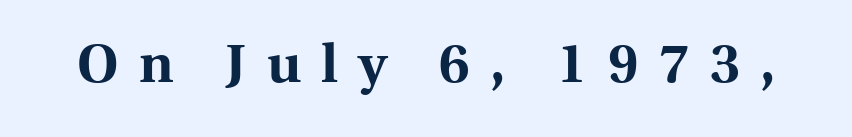
Underline: absent. You could not count columns in this text — the font is proportionally spaced. A dark, heavy texture on the line: the type is bold. I'd call this a serif setting — the letters wear small feet. Posture: upright roman.
